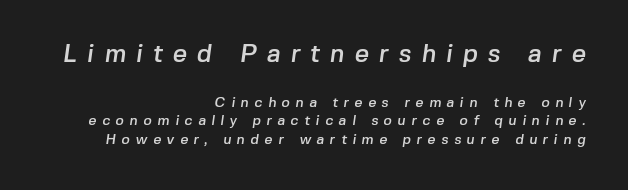
In this sample the first text group is rendered at the bigger scale. The space directly below the letters is spotless. Vertically, the passage feels balanced, rows spaced as you'd expect. Visually the block forms a straight wall on the right and a jagged coastline on the left. Display-style spreading of the glyphs; the letterfit is very open.
